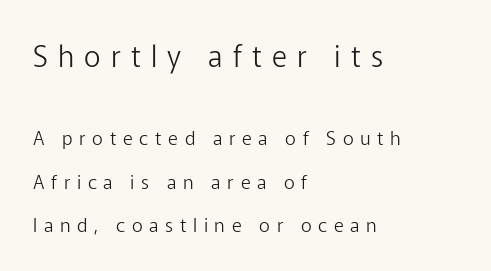
{"serif": "no", "italic": "no", "bold": "no", "weight": "light", "width": "normal", "stroke_contrast": "low", "x_height": "medium", "monospaced": "no", "underline": "no", "align": "left", "line_spacing": "loose", "line_spacing_ratio": 2.28, "letter_spacing": "wide", "letter_spacing_em": 0.35, "larger_block": "first", "size_ratio": 1.53, "glyph_px": 29}
